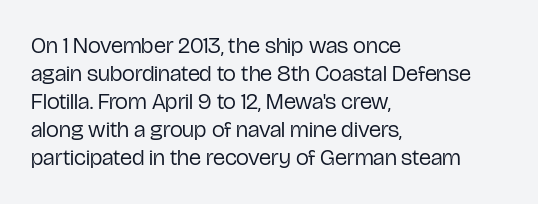
Every stem runs plumb, perpendicular to the baseline. Layout note: lines flush left. Decoration check: the copy has no underline. Short note: letters normally spaced.
